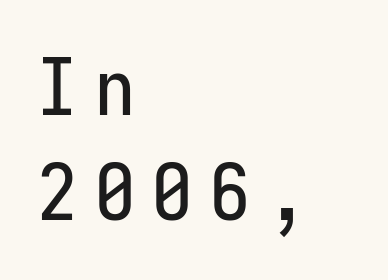
{"serif": "no", "italic": "no", "width": "condensed", "stroke_contrast": "low", "x_height": "medium", "monospaced": "yes", "underline": "no", "align": "left", "line_spacing": "normal", "line_spacing_ratio": 1.31, "letter_spacing": "wide", "letter_spacing_em": 0.22, "glyph_px": 80}
